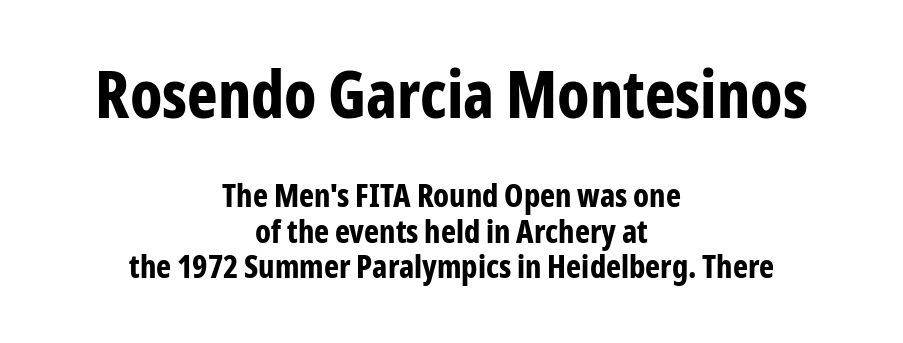
Q: Is the text bold? A: Yes.
Q: Is the text italic (slanted)? A: No, it is upright.
Q: Is the typeface a serif or a sans-serif typeface? A: Sans-serif.
Q: Is the text underlined? A: No.
Q: How is the paragraph aligned? A: Centered.
Q: Is the spacing between letters normal or unusually wide? A: Normal.
Q: Is the spacing between lines tight, normal or loose? A: Tight.
Q: Which block of text is set in a larger size, the first (top) or the second (bottom)? A: The first (top) one.
Q: Width (condensed, normal, or wide)? A: Condensed.
Q: Stroke contrast? A: Low.
Q: x-height? A: Medium.
Q: Monospaced? A: No.
